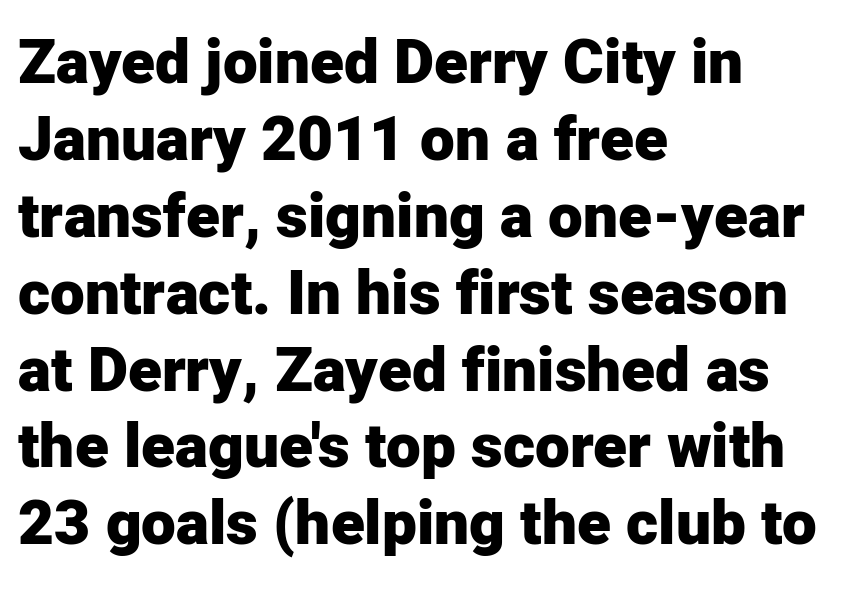
{"serif": "no", "italic": "no", "bold": "yes", "weight": "heavy", "width": "normal", "stroke_contrast": "low", "x_height": "medium", "monospaced": "no", "underline": "no", "align": "left", "line_spacing_ratio": 1.24, "letter_spacing": "normal", "letter_spacing_em": 0.0, "glyph_px": 62}
